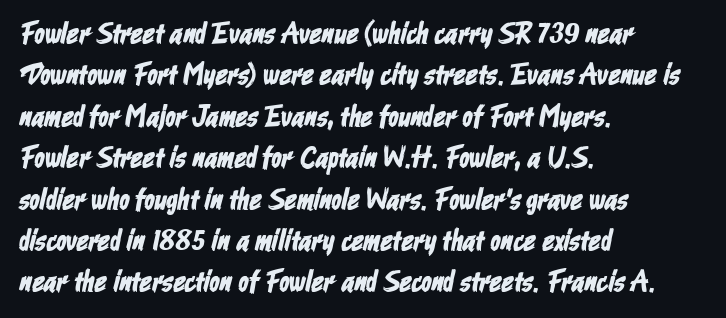
Q: Is the typeface a serif or a sans-serif typeface? A: Sans-serif.
Q: Is the text underlined? A: No.
Q: How is the paragraph aligned? A: Left-aligned.
Q: Is the spacing between letters normal or unusually wide? A: Normal.
Q: Is the spacing between lines tight, normal or loose? A: Normal.
Q: Width (condensed, normal, or wide)? A: Condensed.
Q: Stroke contrast? A: Low.
Q: x-height? A: Medium.
Q: Monospaced? A: No.
